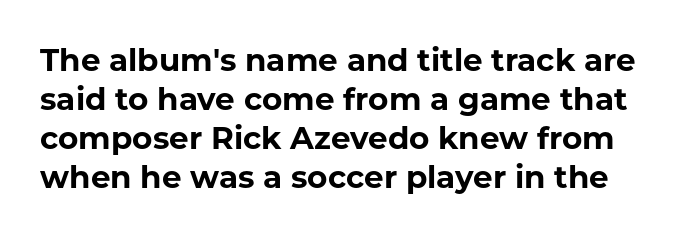
The image shows 31 px bold sans-serif type, upright; set normal line spacing (1.26x), normal letter spacing, not underlined; low stroke contrast and a medium x-height.
